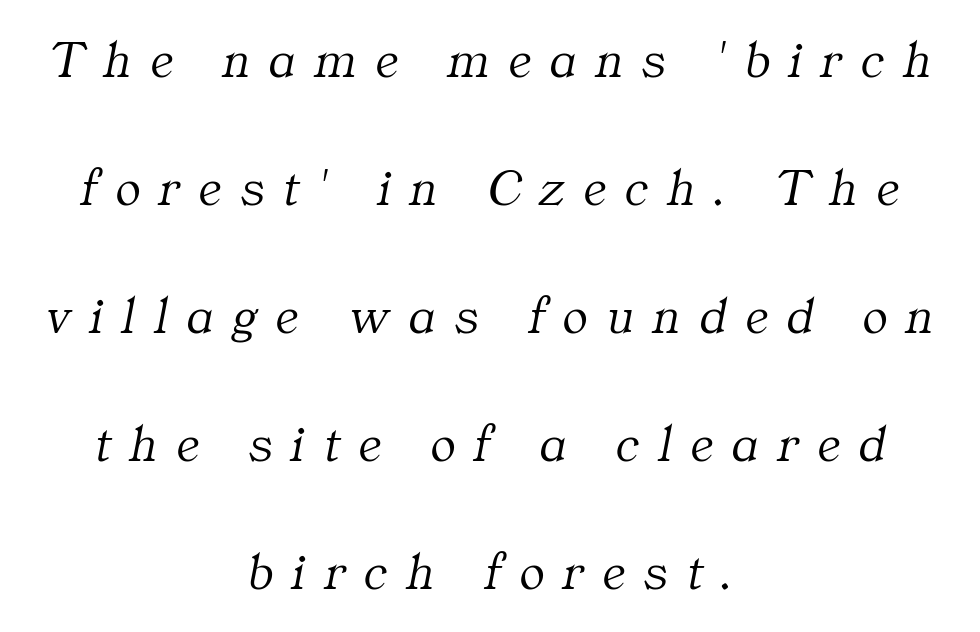
Students, observe: this is what heavily led, spacious text looks like. Loose tracking; the words dissolve into strings of separated letters. A typesetter would call this proportional, since set widths differ per character. Font category for this specimen: serif. Slanted lettering throughout. Quick note: underline off.
